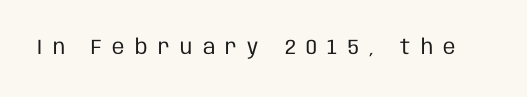
The lettering stays uniformly vertical, giving the passage a roman look. Inter-character spacing is expanded well beyond the font's built-in metrics. No word sits above an underline. Think standard paragraph weight, or any step lighter than that.
